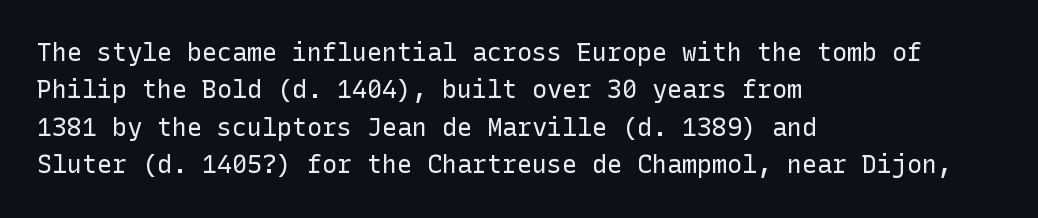
Q: Is the text bold? A: No.
Q: Is the text italic (slanted)? A: No, it is upright.
Q: Is the text underlined? A: No.
Q: How is the paragraph aligned? A: Left-aligned.
Q: Is the spacing between letters normal or unusually wide? A: Normal.
Q: Is the spacing between lines tight, normal or loose? A: Normal.
